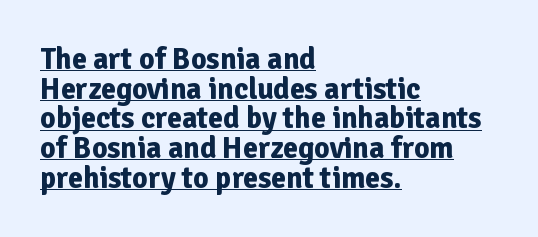
The image shows 30 px bold sans-serif type, upright; set left-aligned, tight line spacing (0.99x), normal letter spacing, underlined; low stroke contrast and a medium x-height.
